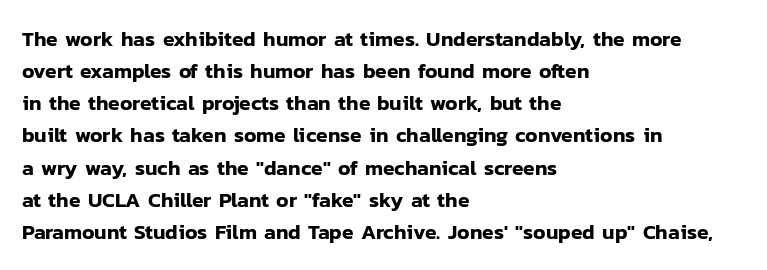
Q: Is the text italic (slanted)? A: No, it is upright.
Q: Is the text underlined? A: No.
Q: How is the paragraph aligned? A: Left-aligned.
Q: Is the spacing between letters normal or unusually wide? A: Normal.
Q: Is the spacing between lines tight, normal or loose? A: Normal.
